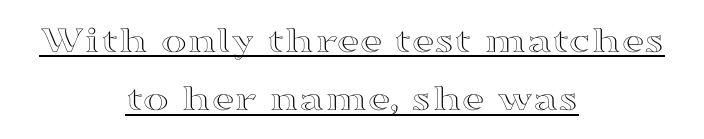
Q: Is the text italic (slanted)? A: No, it is upright.
Q: Is the text underlined? A: Yes.
Q: How is the paragraph aligned? A: Centered.
Q: Is the spacing between letters normal or unusually wide? A: Normal.
Q: Is the spacing between lines tight, normal or loose? A: Normal.
Q: Width (condensed, normal, or wide)? A: Wide.
Q: x-height? A: Medium.
Q: Monospaced? A: No.
